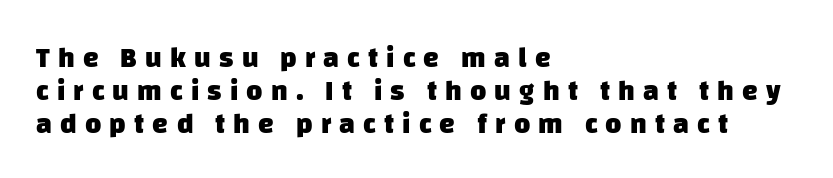
{"serif": "no", "bold": "yes", "weight": "heavy", "width": "normal", "stroke_contrast": "low", "x_height": "large", "monospaced": "no", "underline": "no", "align": "left", "line_spacing_ratio": 1.17, "letter_spacing": "wide", "letter_spacing_em": 0.29, "glyph_px": 28}
